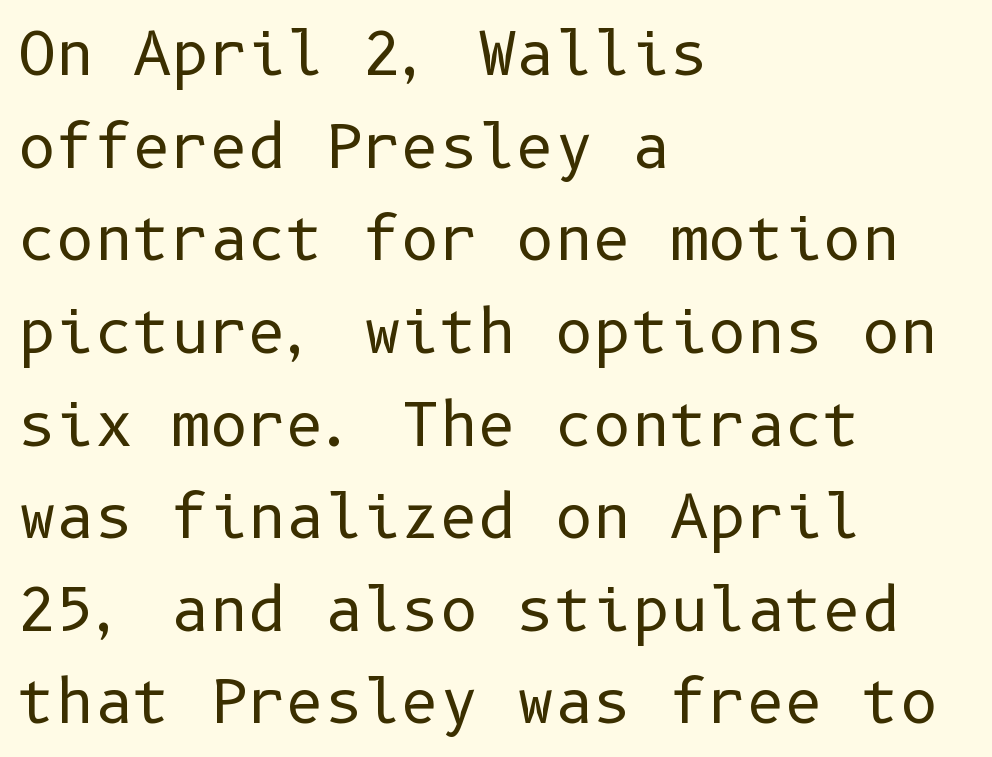
Q: Is the text bold? A: No.
Q: Is the text italic (slanted)? A: No, it is upright.
Q: Is the typeface a serif or a sans-serif typeface? A: Sans-serif.
Q: Is the text underlined? A: No.
Q: How is the paragraph aligned? A: Left-aligned.
Q: Is the spacing between letters normal or unusually wide? A: Normal.
Q: Is the spacing between lines tight, normal or loose? A: Normal.
Q: Width (condensed, normal, or wide)? A: Normal.
Q: Stroke contrast? A: Low.
Q: x-height? A: Medium.
